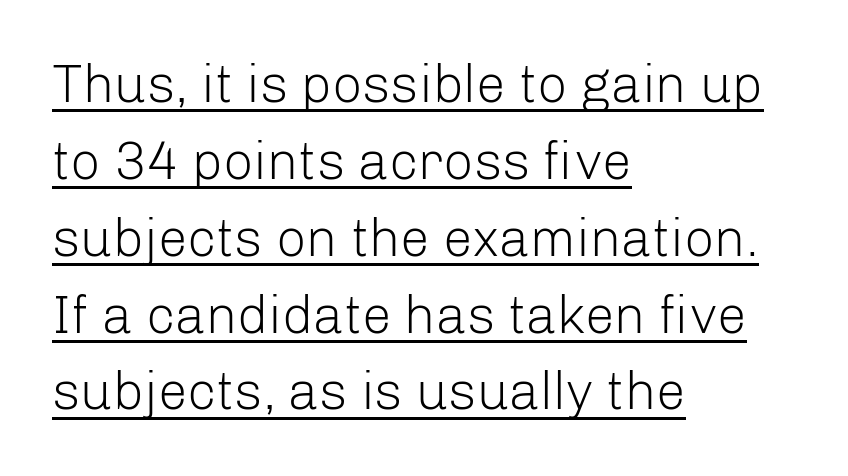
{"serif": "no", "italic": "no", "bold": "no", "weight": "light", "width": "normal", "stroke_contrast": "low", "x_height": "medium", "monospaced": "no", "underline": "yes", "align": "left", "line_spacing": "normal", "line_spacing_ratio": 1.45, "letter_spacing": "normal", "letter_spacing_em": 0.0, "glyph_px": 53}
